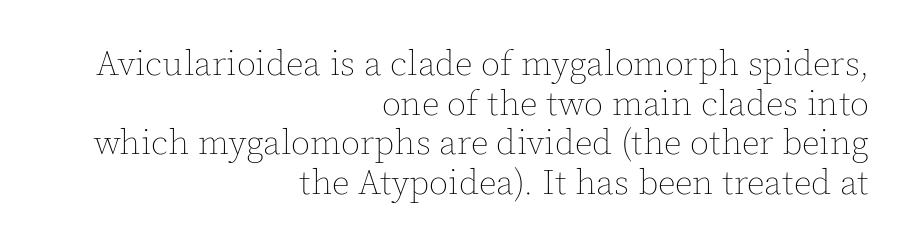
Q: Is the text bold? A: No.
Q: Is the text italic (slanted)? A: No, it is upright.
Q: Is the text underlined? A: No.
Q: How is the paragraph aligned? A: Right-aligned.
Q: Is the spacing between letters normal or unusually wide? A: Normal.
Q: Is the spacing between lines tight, normal or loose? A: Tight.
Q: Width (condensed, normal, or wide)? A: Normal.
Q: x-height? A: Medium.
Q: Monospaced? A: No.
